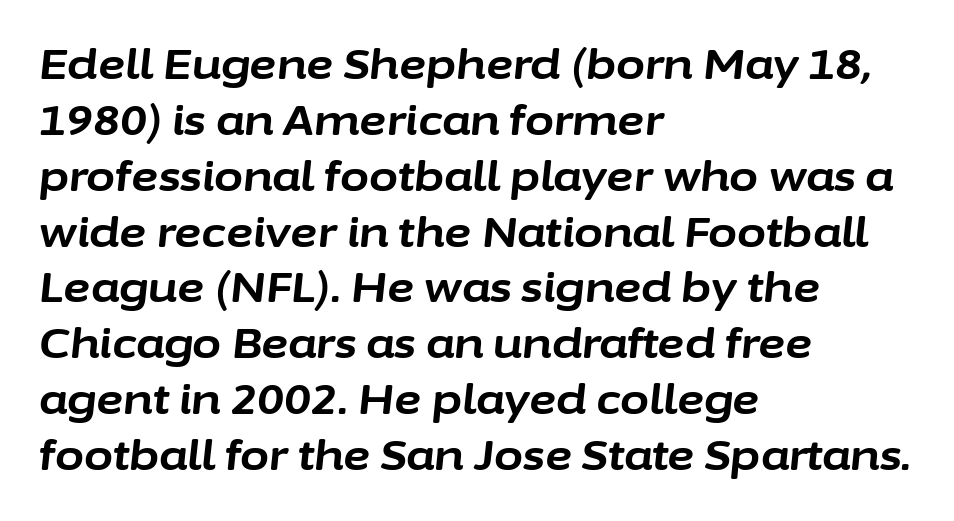
The lines sit at an ordinary, default distance from one another. No extra tracking has been applied to these lines. A clean baseline with only descenders dipping below it. How heavy is the stroke? Heavy — this is a bold. Typeset ragged right — the left edge is the straight one. Observe the lean: these are italic letterforms.
